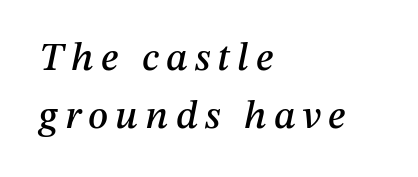
Normally led — the rows are evenly, conventionally spaced. The words here are not underlined. Line beginnings align vertically; line endings do not. Emphasis-style slanted type is in use. Spacing verdict: proportional, widths tailored to each character.
